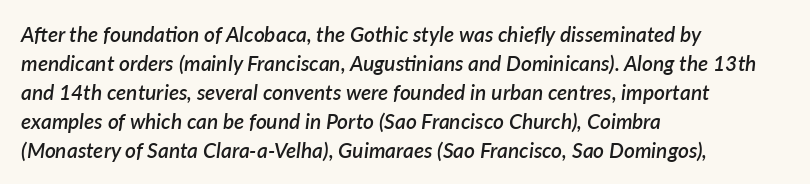
Students, note that the glyphs here touch the page at normal intervals. In terms of weight, the rendering is demibold, just under bold. It's the slanting kind of type. This rendering uses left alignment, leaving the right contour irregular. A bare baseline throughout the passage.
